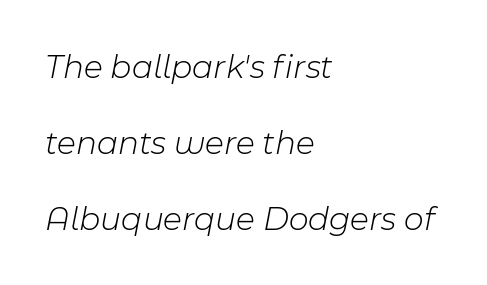
{"italic": "yes", "lean": "right", "slant_degrees": 11, "bold": "no", "weight": "light", "width": "normal", "stroke_contrast": "low", "x_height": "medium", "monospaced": "no", "underline": "no", "align": "left", "line_spacing": "loose", "line_spacing_ratio": 2.24, "letter_spacing": "normal", "letter_spacing_em": 0.0, "glyph_px": 34}
